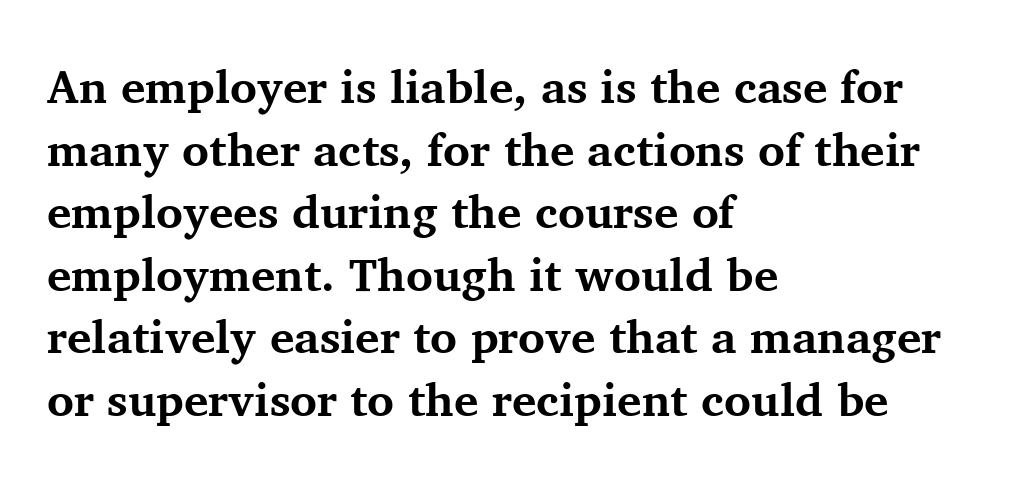
The image shows 46 px bold serif type, upright; set left-aligned, normal line spacing (1.36x), normal letter spacing, not underlined; medium stroke contrast and a medium x-height.
